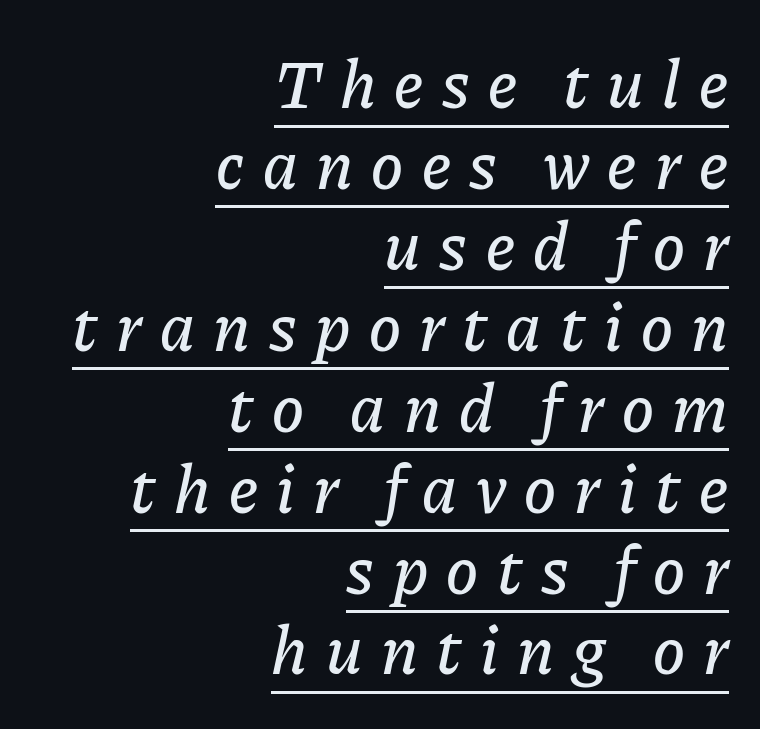
Q: Is the text italic (slanted)? A: Yes, it leans right by about 11 degrees.
Q: Is the text underlined? A: Yes.
Q: How is the paragraph aligned? A: Right-aligned.
Q: Is the spacing between letters normal or unusually wide? A: Unusually wide.
Q: Width (condensed, normal, or wide)? A: Normal.
Q: Stroke contrast? A: Low.
Q: x-height? A: Medium.
Q: Monospaced? A: No.
